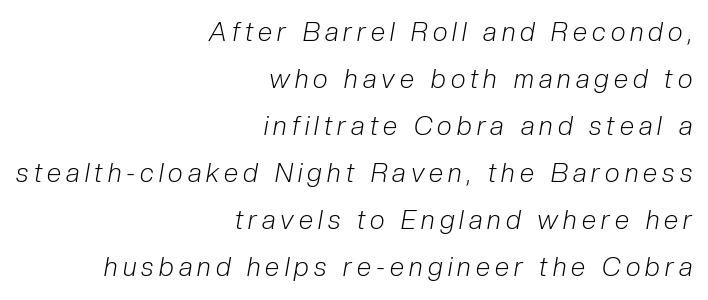
{"italic": "yes", "lean": "right", "slant_degrees": 10, "bold": "no", "underline": "no", "align": "right", "line_spacing_ratio": 1.81, "letter_spacing": "wide", "letter_spacing_em": 0.2, "glyph_px": 26}
